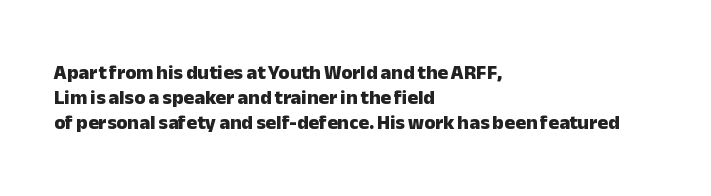
The image shows 20 px bold type, upright; set left-aligned, line spacing 1.24x, normal letter spacing, not underlined.
